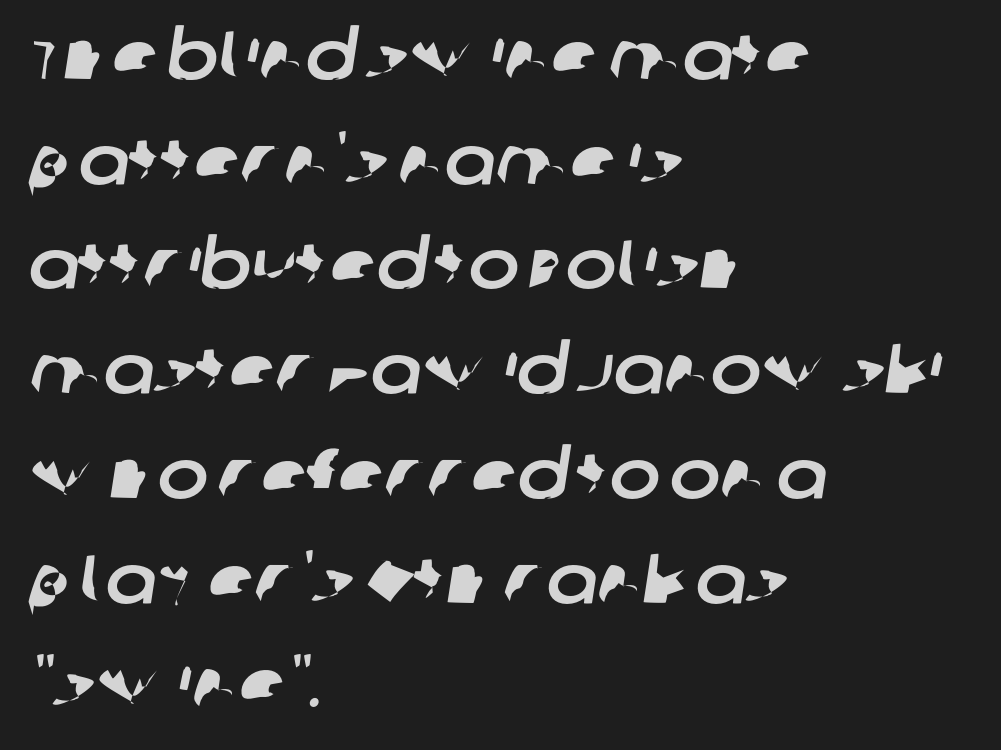
{"serif": "no", "width": "normal", "stroke_contrast": "low", "x_height": "large", "monospaced": "no", "underline": "no", "align": "left", "line_spacing": "normal", "line_spacing_ratio": 1.54, "letter_spacing": "normal", "letter_spacing_em": 0.0, "glyph_px": 68}
